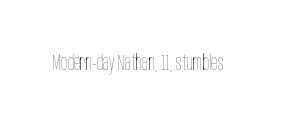
The passage shown is not underscored anywhere. The font's upright variant was chosen for this text. Stems here are at most as thick as an everyday book face. Observe the ordinary spacing: letters are neighbours, not strangers.
